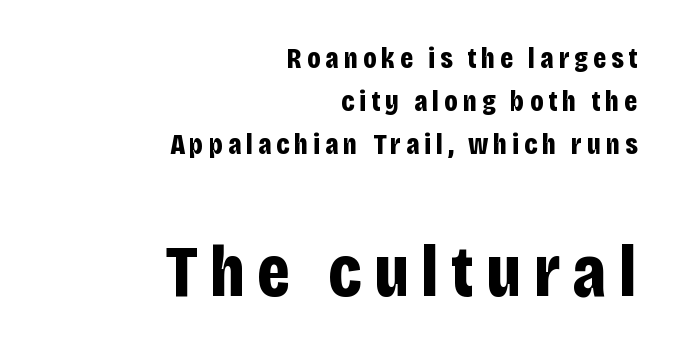
The image shows 73 px bold, condensed sans-serif type, upright; set right-aligned, normal line spacing (1.48x), not underlined; the second (bottom) block is 2.52x larger; low stroke contrast and a large x-height.
